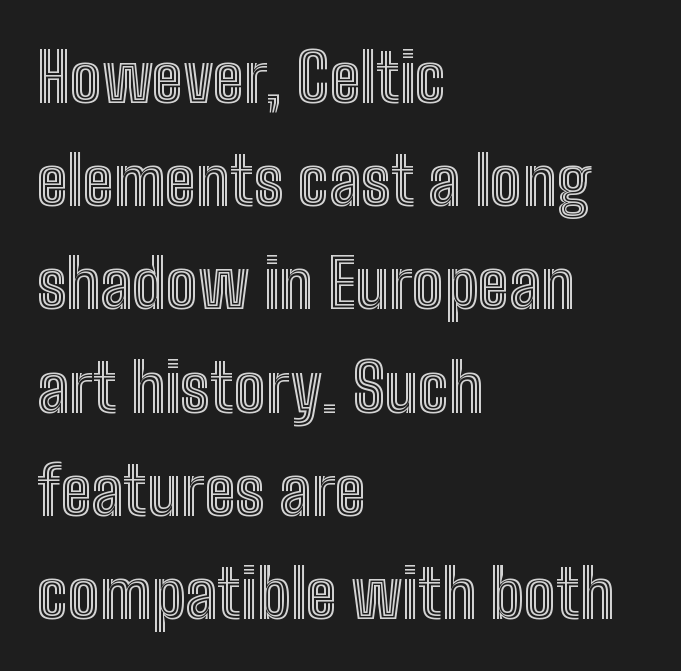
The image shows 67 px condensed type, upright; set left-aligned, normal line spacing (1.54x), normal letter spacing, not underlined; a medium x-height.
